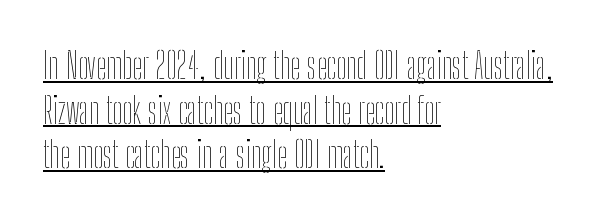
This rendering leaves character spacing at its baseline value. Notice how the stems are strictly vertical — no italics here. On a weight scale, this lands at 450 or below. The rendered words wear a rule along their underside. Layout note: lines flush left.
